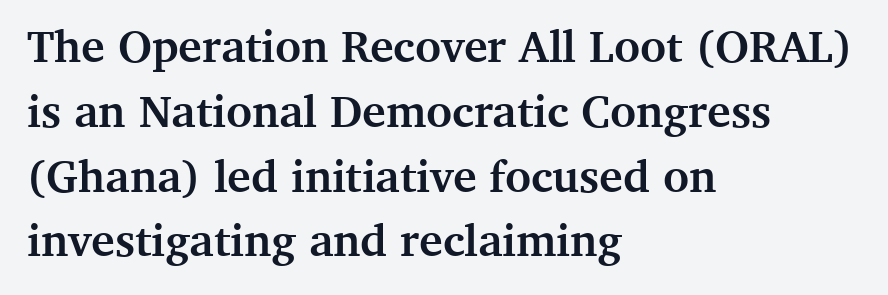
Q: Is the text bold? A: Yes.
Q: Is the text italic (slanted)? A: No, it is upright.
Q: Is the typeface a serif or a sans-serif typeface? A: Serif.
Q: Is the text underlined? A: No.
Q: How is the paragraph aligned? A: Left-aligned.
Q: Is the spacing between letters normal or unusually wide? A: Normal.
Q: Is the spacing between lines tight, normal or loose? A: Normal.
Q: Width (condensed, normal, or wide)? A: Normal.
Q: Stroke contrast? A: Medium.
Q: x-height? A: Medium.
Q: Monospaced? A: No.
